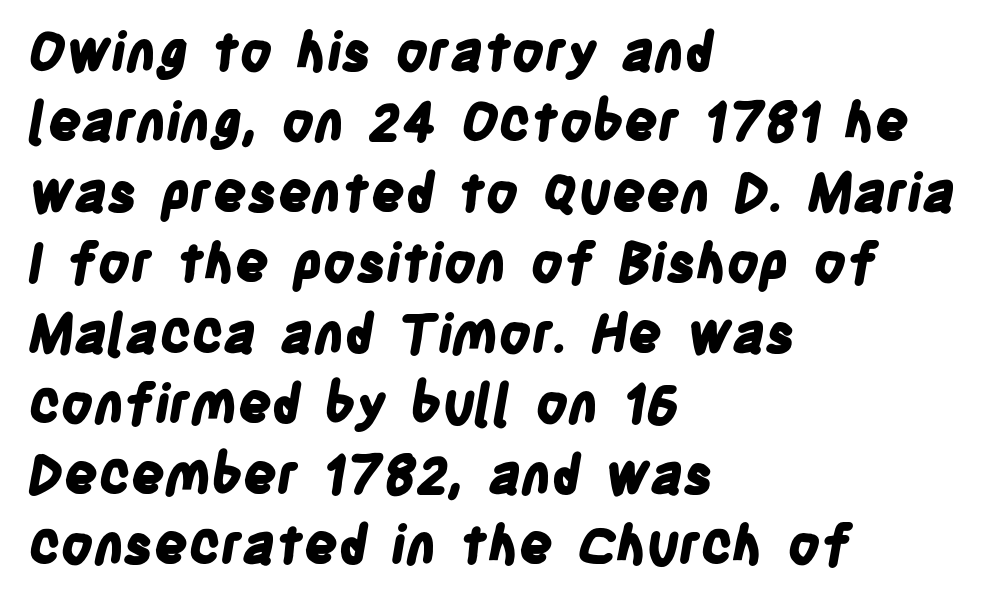
{"serif": "no", "bold": "yes", "weight": "bold", "width": "condensed", "stroke_contrast": "low", "x_height": "large", "monospaced": "no", "underline": "no", "align": "left", "line_spacing": "normal", "line_spacing_ratio": 1.33, "letter_spacing": "normal", "letter_spacing_em": 0.0, "glyph_px": 53}
